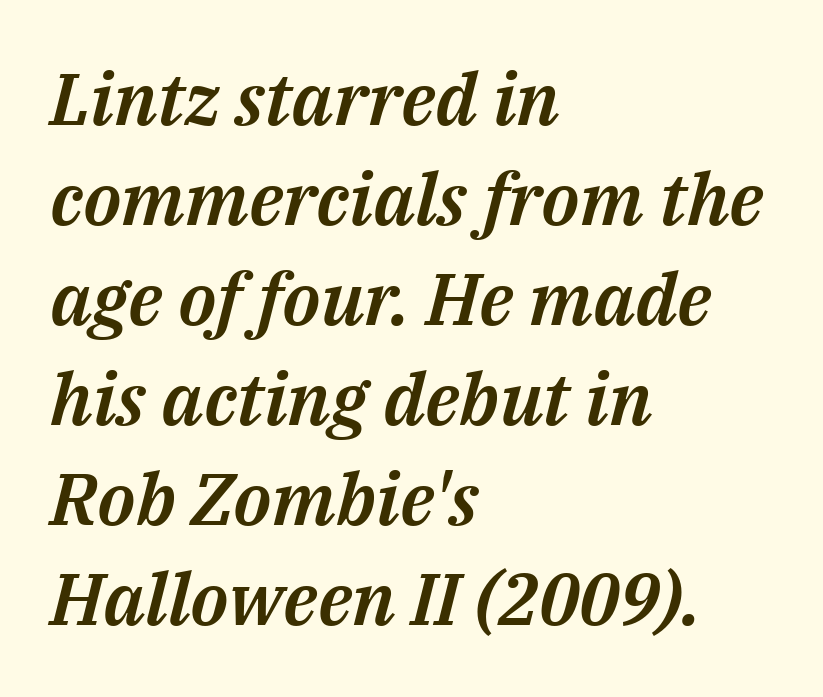
Q: Is the text italic (slanted)? A: Yes, it leans right by about 14 degrees.
Q: Is the text underlined? A: No.
Q: How is the paragraph aligned? A: Left-aligned.
Q: Is the spacing between letters normal or unusually wide? A: Normal.
Q: Is the spacing between lines tight, normal or loose? A: Normal.
Q: Width (condensed, normal, or wide)? A: Normal.
Q: Stroke contrast? A: Medium.
Q: x-height? A: Medium.
Q: Monospaced? A: No.
